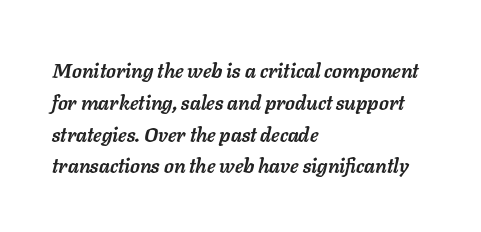
This sample uses plain, unmodified letter spacing. Notice how descenders clear the ascenders below comfortably — that's standard leading. Rendered with sloped, italic letterforms. The zone under the glyphs is completely vacant. As a designer I'd log this as weight 700, bold.
